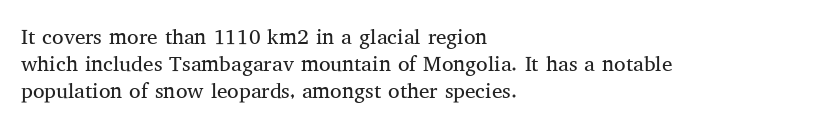
Q: Is the text bold? A: No.
Q: Is the text italic (slanted)? A: No, it is upright.
Q: Is the text underlined? A: No.
Q: How is the paragraph aligned? A: Left-aligned.
Q: Is the spacing between letters normal or unusually wide? A: Normal.
Q: Is the spacing between lines tight, normal or loose? A: Normal.
